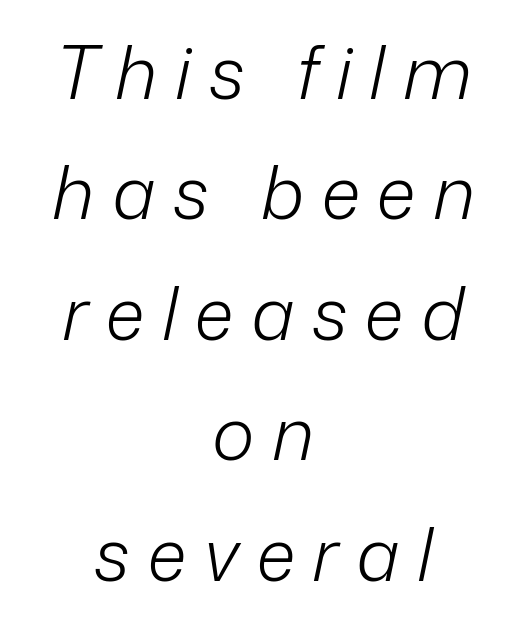
{"italic": "yes", "lean": "right", "slant_degrees": 12, "bold": "no", "weight": "light", "width": "normal", "stroke_contrast": "low", "x_height": "medium", "monospaced": "no", "underline": "no", "align": "center", "line_spacing": "normal", "line_spacing_ratio": 1.65, "letter_spacing": "wide", "letter_spacing_em": 0.24, "glyph_px": 73}
